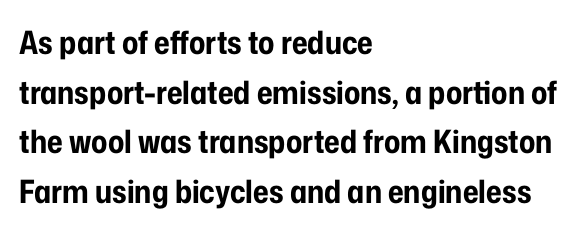
{"serif": "no", "italic": "no", "bold": "yes", "weight": "bold", "width": "condensed", "stroke_contrast": "low", "x_height": "medium", "monospaced": "no", "underline": "no", "align": "left", "line_spacing": "normal", "line_spacing_ratio": 1.55, "letter_spacing": "normal", "letter_spacing_em": 0.0, "glyph_px": 32}
